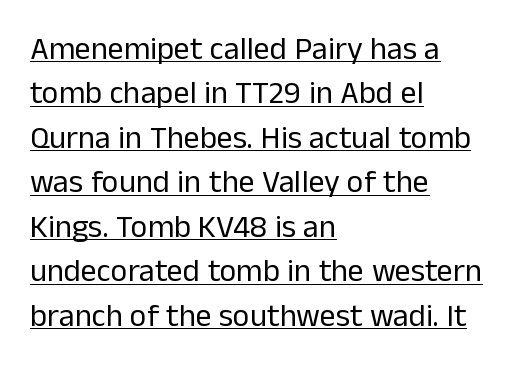
The image shows 32 px regular-weight sans-serif type, upright; set left-aligned, normal line spacing (1.39x), normal letter spacing, underlined; low stroke contrast and a medium x-height.
